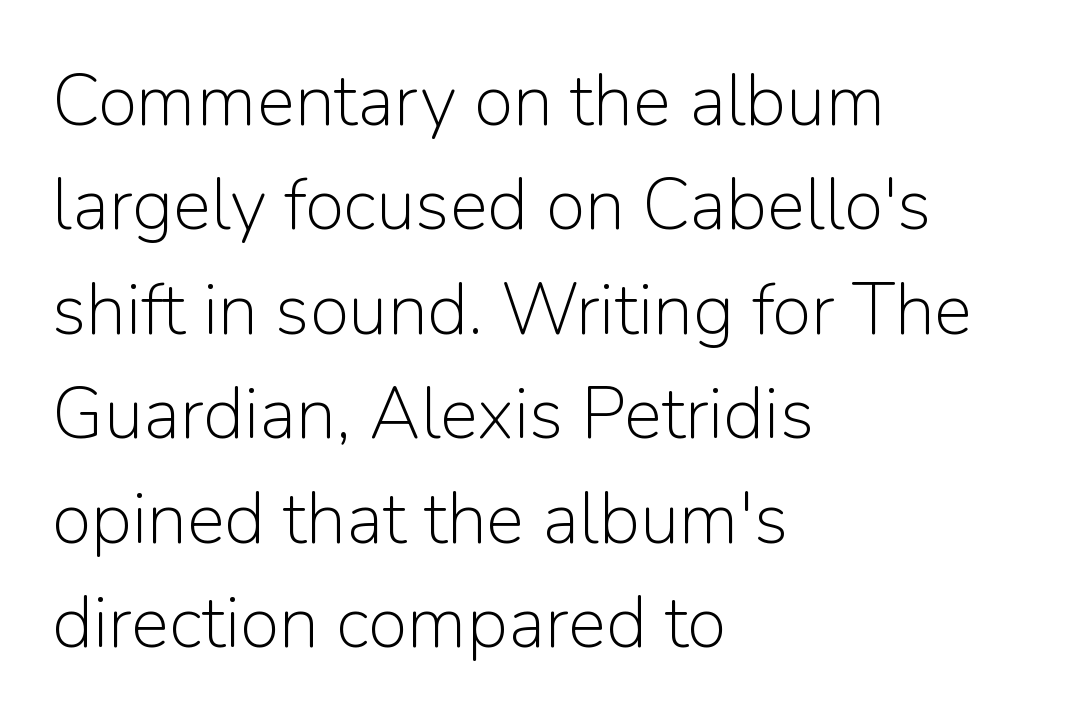
The image shows 72 px light sans-serif type, upright; set left-aligned, normal line spacing (1.45x), normal letter spacing, not underlined; low stroke contrast and a medium x-height.
